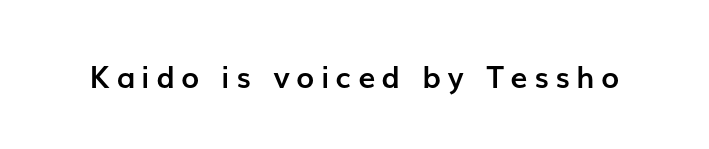
Emphasis by weight is at full strength: bold. This sample uses expanded letter spacing, leaving extra air between glyphs. Letters rest on an invisible, unmarked baseline. A typesetter would label this face a sans. A roman cut, with each character standing at attention. The rendering uses natural spacing where letterforms have individual widths.
